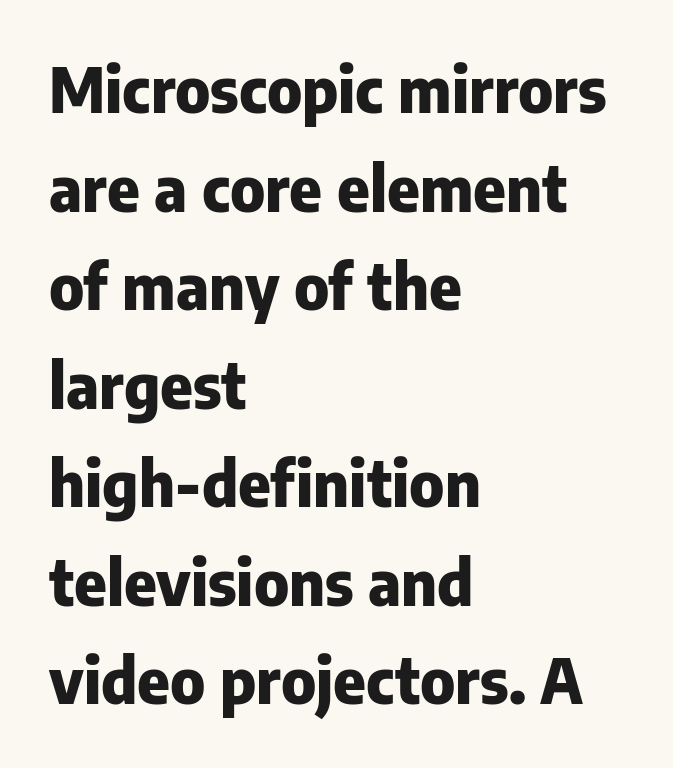
{"serif": "no", "italic": "no", "bold": "yes", "weight": "heavy", "width": "normal", "stroke_contrast": "low", "x_height": "medium", "monospaced": "no", "underline": "no", "align": "left", "line_spacing": "normal", "line_spacing_ratio": 1.59, "letter_spacing": "normal", "letter_spacing_em": 0.0, "glyph_px": 62}
